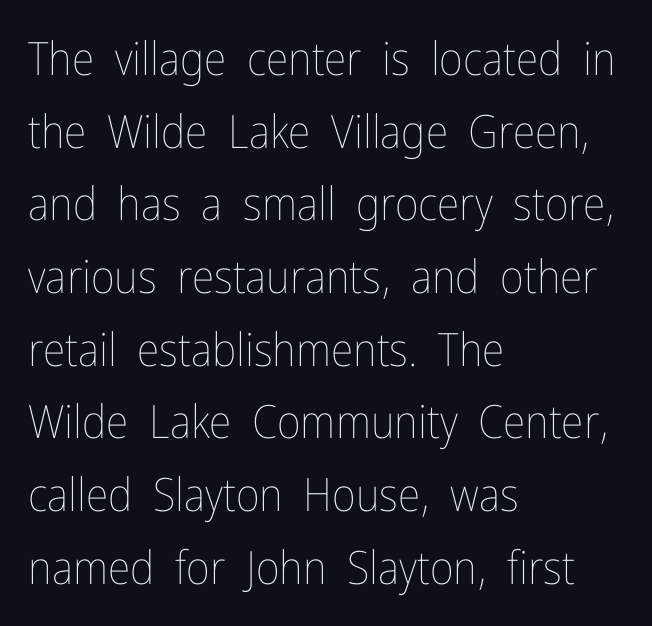
The image shows 46 px thin, condensed type, upright; set left-aligned, normal line spacing (1.58x), normal letter spacing, not underlined; low stroke contrast and a medium x-height.
